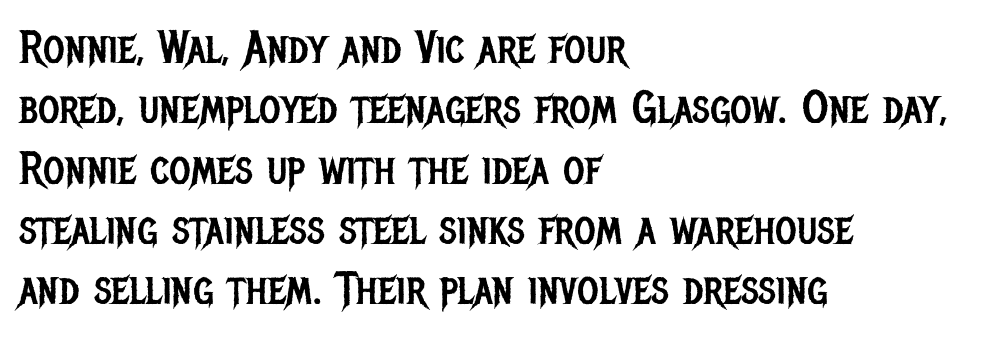
The image shows 46 px regular-weight, condensed sans-serif type, upright; set left-aligned, normal line spacing (1.31x), normal letter spacing, not underlined; low stroke contrast and a large x-height.
